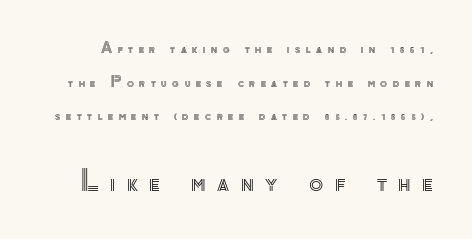
Vertically, the passage feels expansive, rows floating well apart. Does the lettering tilt? It doesn't — this is upright. Which of the two is more prominent by size? The second, at the bottom. Beneath every word, the page is bare. The letters advance in unequal steps, a hallmark of proportional type. The tracking reads as deliberately expanded to a designer's eye.
